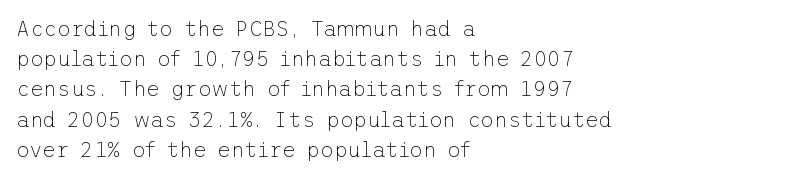
Q: Is the text bold? A: No.
Q: Is the text italic (slanted)? A: No, it is upright.
Q: Is the text underlined? A: No.
Q: How is the paragraph aligned? A: Left-aligned.
Q: Is the spacing between letters normal or unusually wide? A: Normal.
Q: Is the spacing between lines tight, normal or loose? A: Normal.
